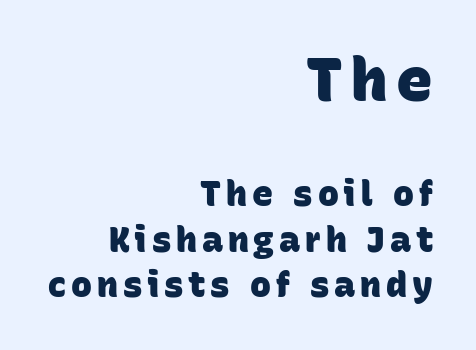
{"serif": "no", "bold": "yes", "weight": "heavy", "width": "normal", "stroke_contrast": "low", "x_height": "large", "monospaced": "no", "underline": "no", "align": "right", "line_spacing": "normal", "line_spacing_ratio": 1.31, "larger_block": "first", "size_ratio": 1.74, "glyph_px": 61}
